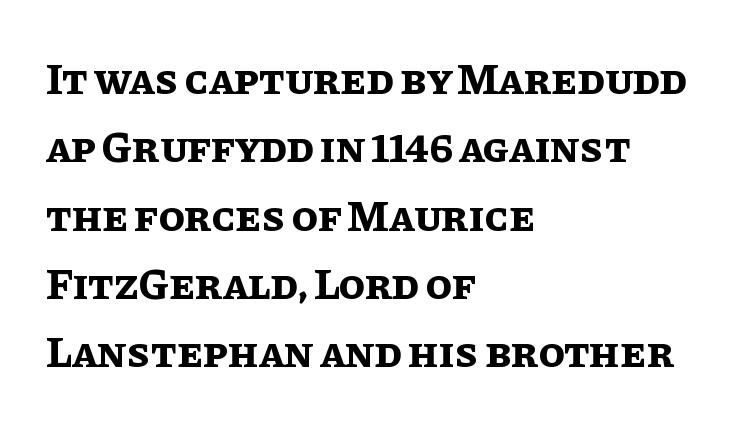
{"italic": "no", "bold": "yes", "weight": "bold", "width": "normal", "stroke_contrast": "low", "x_height": "large", "monospaced": "no", "underline": "no", "align": "left", "line_spacing": "normal", "line_spacing_ratio": 1.59, "letter_spacing": "normal", "letter_spacing_em": 0.0, "glyph_px": 43}
